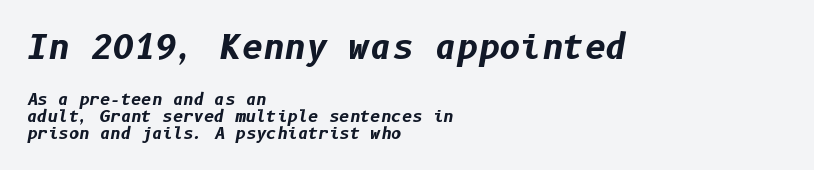
Pretty heavy lettering here — definitely bold. Caption: multi-line text, flush left, ragged right. Block one is the big one; block two sits smaller underneath. The letters are slanted; this is an italic face.
